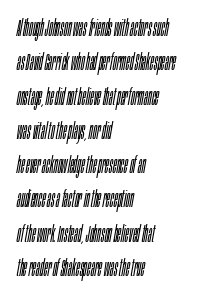
The image shows 23 px text type, italic (leaning right); set left-aligned, normal line spacing (1.49x), normal letter spacing, not underlined.
